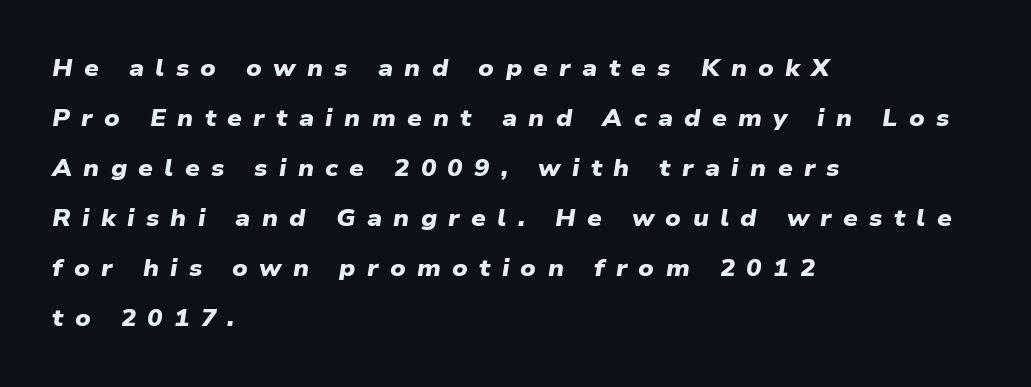
Type without underlining. Honestly, the rows look like they've been pulled way apart. The passage shown is emphatically bold. The letterforms stand isolated, each surrounded by extra space.
